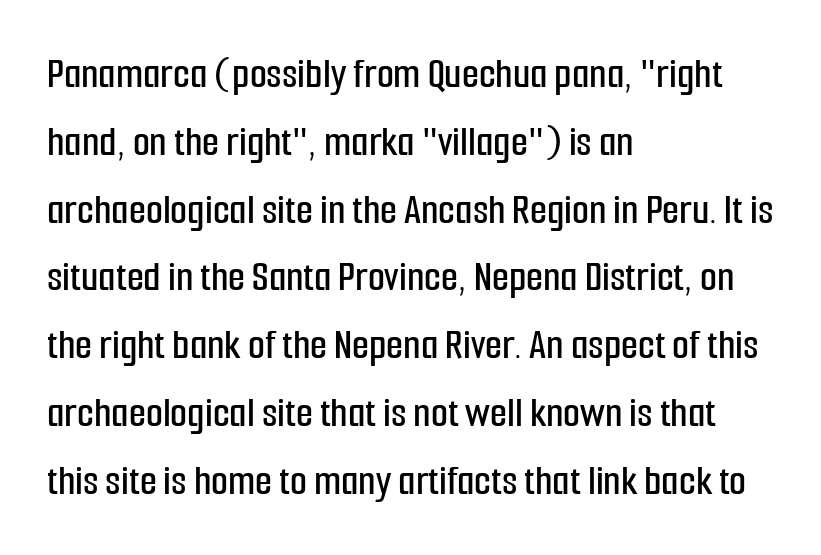
The image shows 44 px condensed sans-serif type, upright; set left-aligned, normal line spacing (1.54x), normal letter spacing, not underlined; low stroke contrast and a medium x-height.
